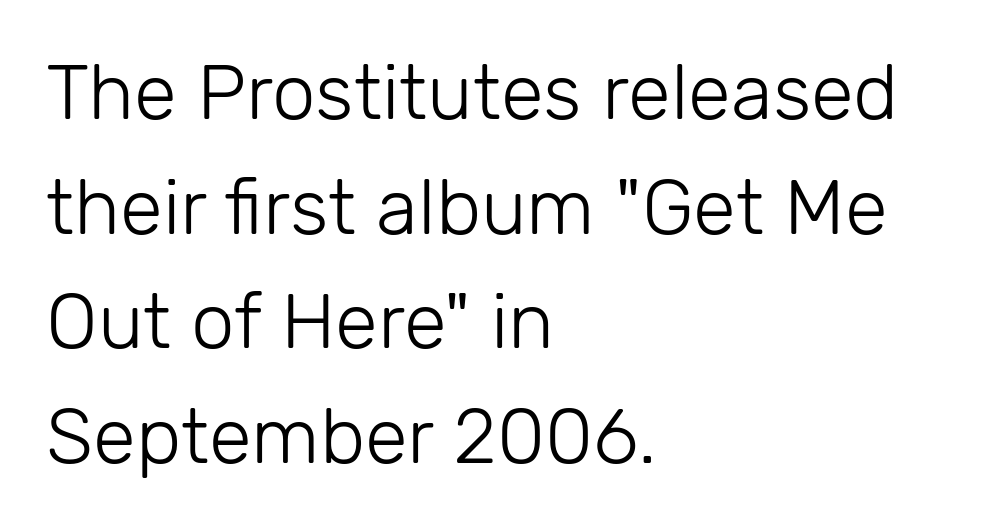
Q: Is the text bold? A: No.
Q: Is the text italic (slanted)? A: No, it is upright.
Q: Is the typeface a serif or a sans-serif typeface? A: Sans-serif.
Q: Is the text underlined? A: No.
Q: How is the paragraph aligned? A: Left-aligned.
Q: Is the spacing between letters normal or unusually wide? A: Normal.
Q: Is the spacing between lines tight, normal or loose? A: Normal.
Q: Width (condensed, normal, or wide)? A: Normal.
Q: Stroke contrast? A: Low.
Q: x-height? A: Medium.
Q: Monospaced? A: No.
